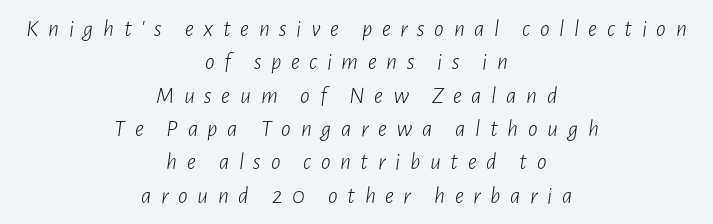
Stems and bowls with no extra thickness — not bold. Is the letter spacing exaggerated? Yes — the characters are pushed far apart. Words float on clear page, feet unadorned. Line spacing here is normal. A typesetter would mark this as italic. The lines in this sample share a center point and differ in where they start and stop.
